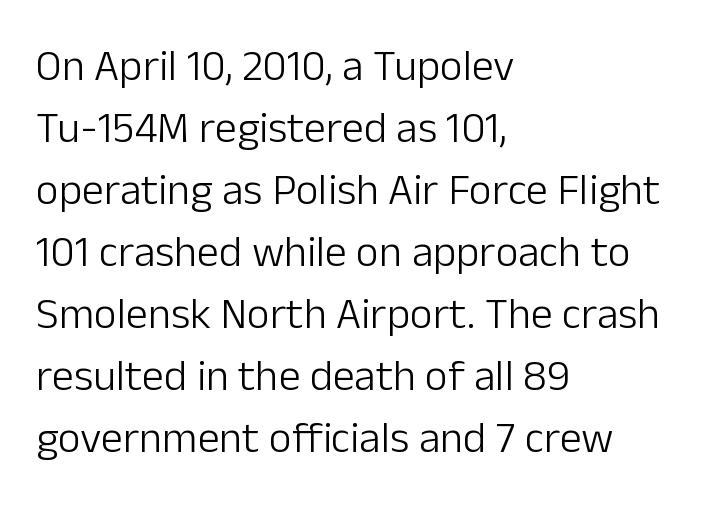
{"serif": "no", "italic": "no", "bold": "no", "weight": "light", "width": "normal", "stroke_contrast": "low", "x_height": "medium", "monospaced": "no", "underline": "no", "align": "left", "line_spacing": "normal", "line_spacing_ratio": 1.41, "letter_spacing": "normal", "letter_spacing_em": 0.0, "glyph_px": 44}
